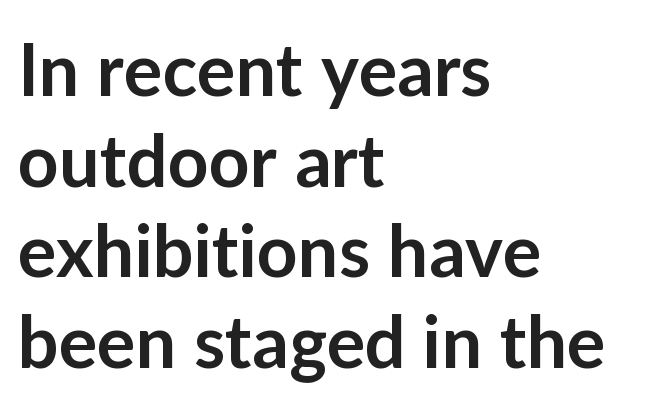
Q: Is the text bold? A: Semi-bold.
Q: Is the text italic (slanted)? A: No, it is upright.
Q: Is the typeface a serif or a sans-serif typeface? A: Sans-serif.
Q: Is the text underlined? A: No.
Q: How is the paragraph aligned? A: Left-aligned.
Q: Is the spacing between letters normal or unusually wide? A: Normal.
Q: Is the spacing between lines tight, normal or loose? A: Normal.
Q: Width (condensed, normal, or wide)? A: Normal.
Q: Stroke contrast? A: Low.
Q: x-height? A: Medium.
Q: Monospaced? A: No.
